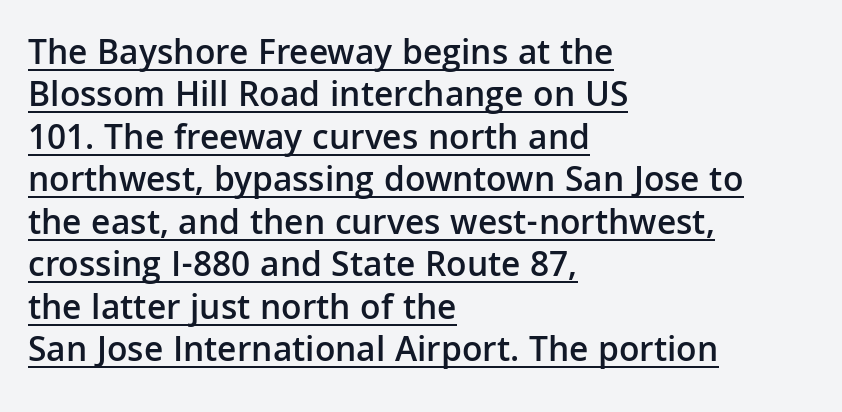
{"serif": "no", "italic": "no", "bold": "semi", "weight": "semibold", "width": "normal", "stroke_contrast": "low", "x_height": "medium", "monospaced": "no", "underline": "yes", "align": "left", "line_spacing_ratio": 1.18, "letter_spacing": "normal", "letter_spacing_em": 0.0, "glyph_px": 36}
